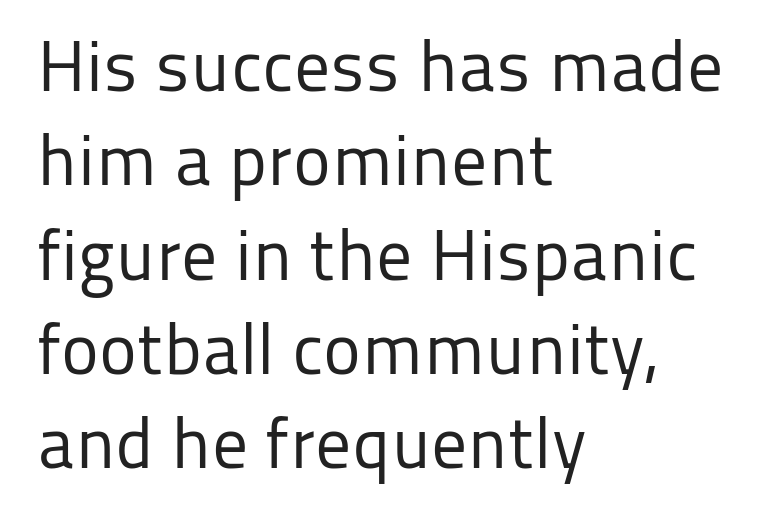
{"serif": "no", "italic": "no", "bold": "no", "weight": "regular", "width": "normal", "stroke_contrast": "low", "x_height": "medium", "monospaced": "no", "underline": "no", "align": "left", "line_spacing": "normal", "line_spacing_ratio": 1.31, "letter_spacing": "normal", "letter_spacing_em": 0.0, "glyph_px": 72}
